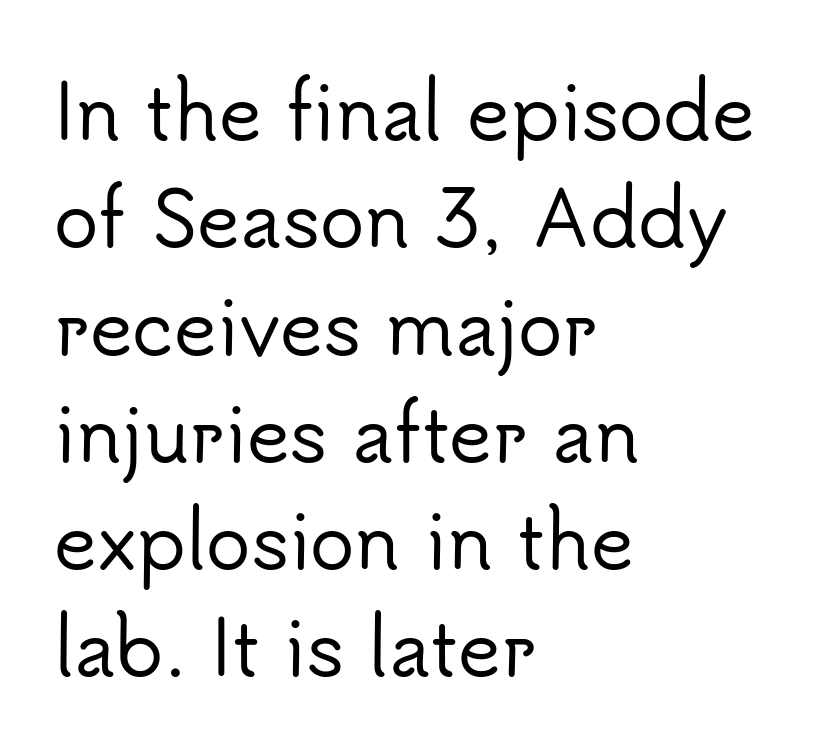
Q: Is the text italic (slanted)? A: No, it is upright.
Q: Is the typeface a serif or a sans-serif typeface? A: Sans-serif.
Q: Is the text underlined? A: No.
Q: How is the paragraph aligned? A: Left-aligned.
Q: Is the spacing between letters normal or unusually wide? A: Normal.
Q: Is the spacing between lines tight, normal or loose? A: Normal.
Q: Width (condensed, normal, or wide)? A: Normal.
Q: Stroke contrast? A: Low.
Q: x-height? A: Small.
Q: Monospaced? A: No.
